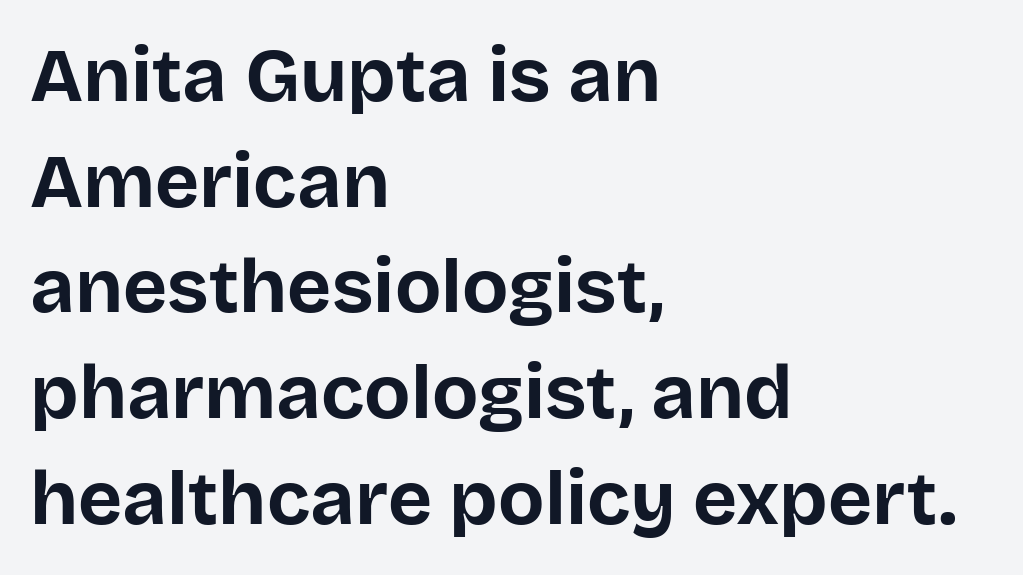
The image shows 76 px bold sans-serif type, upright; set left-aligned, normal line spacing (1.39x), normal letter spacing, not underlined; low stroke contrast and a large x-height.
